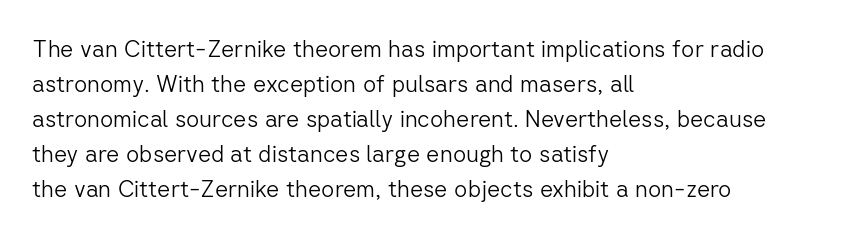
{"italic": "no", "bold": "no", "underline": "no", "align": "left", "line_spacing": "normal", "line_spacing_ratio": 1.52, "letter_spacing": "normal", "letter_spacing_em": 0.0, "glyph_px": 23}
